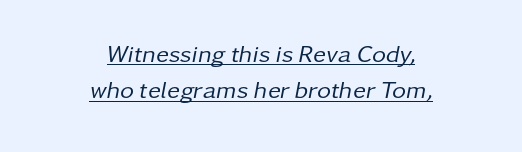
The image shows 24 px text type, italic (leaning right); set centered, normal line spacing (1.51x), normal letter spacing, underlined.
